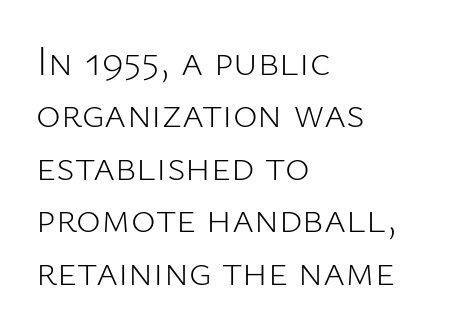
{"serif": "no", "italic": "no", "bold": "no", "weight": "light", "width": "normal", "stroke_contrast": "low", "x_height": "medium", "monospaced": "no", "underline": "no", "align": "left", "line_spacing": "normal", "line_spacing_ratio": 1.25, "letter_spacing": "normal", "letter_spacing_em": 0.0, "glyph_px": 42}
